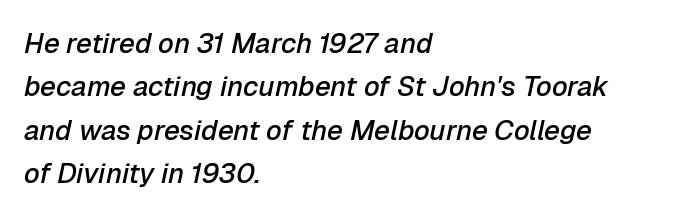
Glance below the letters and you will spot only blank space. Each glyph is drawn with semibold strokes, heavier than normal yet not fully bold. Observe the lean: these are italic letterforms. Leading matches the norm, producing a regular column. Spacing verdict: proportional, widths tailored to each character.
